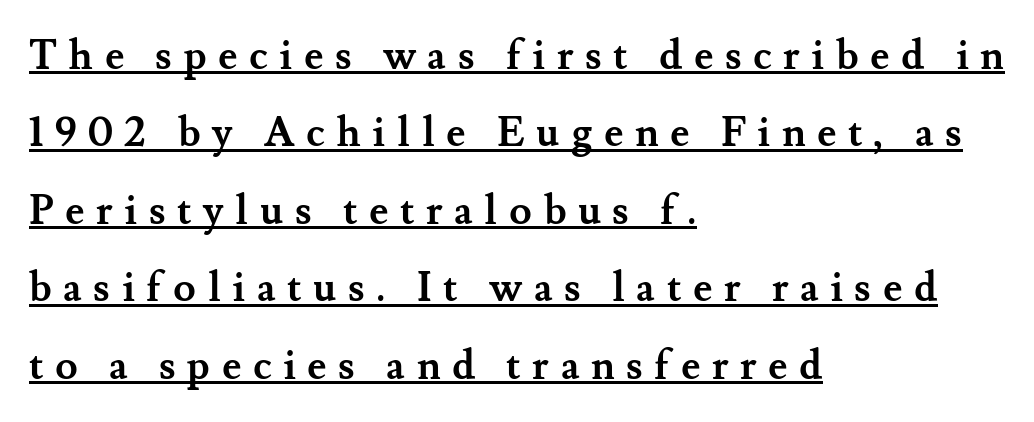
The image shows 41 px semibold serif type, upright; set left-aligned, line spacing 1.89x, unusually wide letter spacing (+0.28 em), underlined; medium stroke contrast and a small x-height.
